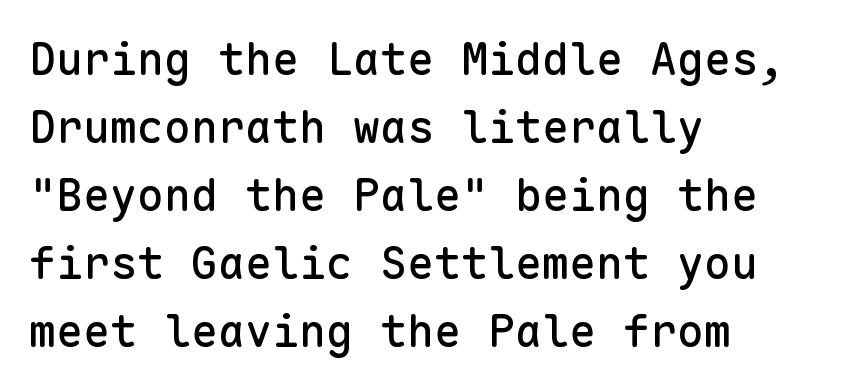
The image shows 45 px sans-serif type, upright, monospaced; set left-aligned, normal line spacing (1.51x), normal letter spacing, not underlined; low stroke contrast and a medium x-height.
